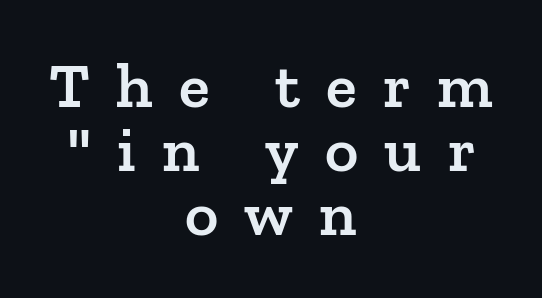
The image shows 64 px semibold serif type, upright; set centered, tight line spacing (1.0x), unusually wide letter spacing (+0.41 em), not underlined; low stroke contrast and a medium x-height.
